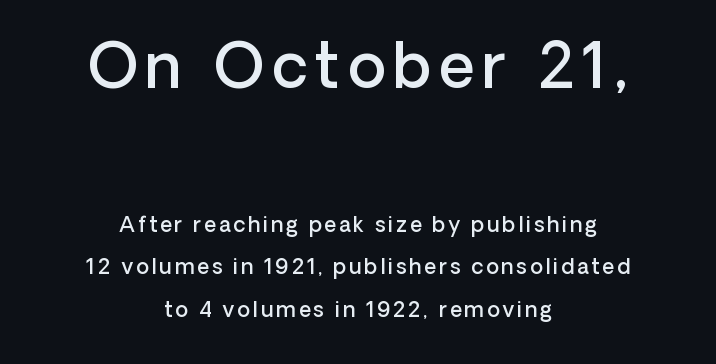
Lines of text with bare space underneath. Is this a fixed-width face? No — the glyphs have proportional, varying widths. Semibold letterforms, between regular and bold. Typeset on center — no edge is straight. The face used here appears at its bigger size in the upper chunk. Interline gaps are noticeably wide in this sample.
